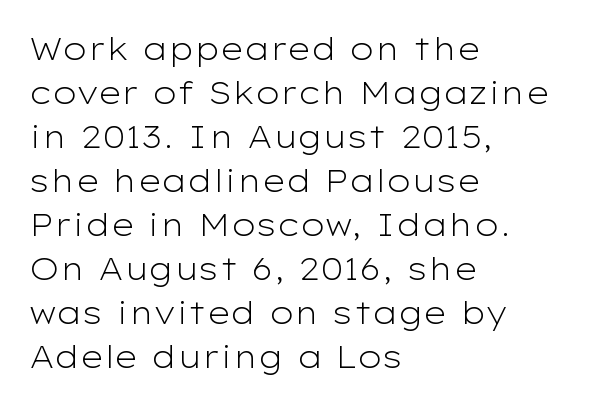
The rendering anchors every line to the left-hand side. Is this a heavy cut? Hardly; it is regular or lighter. The rendering uses a moderate line-height, typical for paragraphs. Clear beneath every line of the passage. Serifs: no, the terminals of the letterforms are clean.
